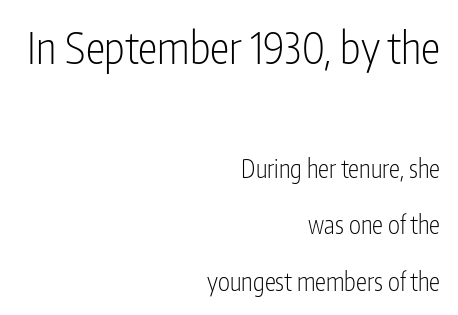
Q: Is the text bold? A: No.
Q: Is the text italic (slanted)? A: No, it is upright.
Q: Is the typeface a serif or a sans-serif typeface? A: Sans-serif.
Q: Is the text underlined? A: No.
Q: How is the paragraph aligned? A: Right-aligned.
Q: Is the spacing between letters normal or unusually wide? A: Normal.
Q: Is the spacing between lines tight, normal or loose? A: Loose.
Q: Which block of text is set in a larger size, the first (top) or the second (bottom)? A: The first (top) one.
Q: Width (condensed, normal, or wide)? A: Condensed.
Q: Stroke contrast? A: Low.
Q: x-height? A: Medium.
Q: Monospaced? A: No.
